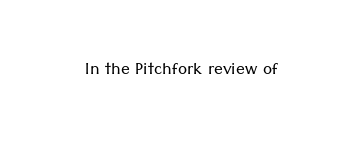
The space directly below the letters is spotless. Quick note: not italic, upright. The line texture is even and compact thanks to regular tracking. These glyphs show unthickened strokes, regular width or finer.
